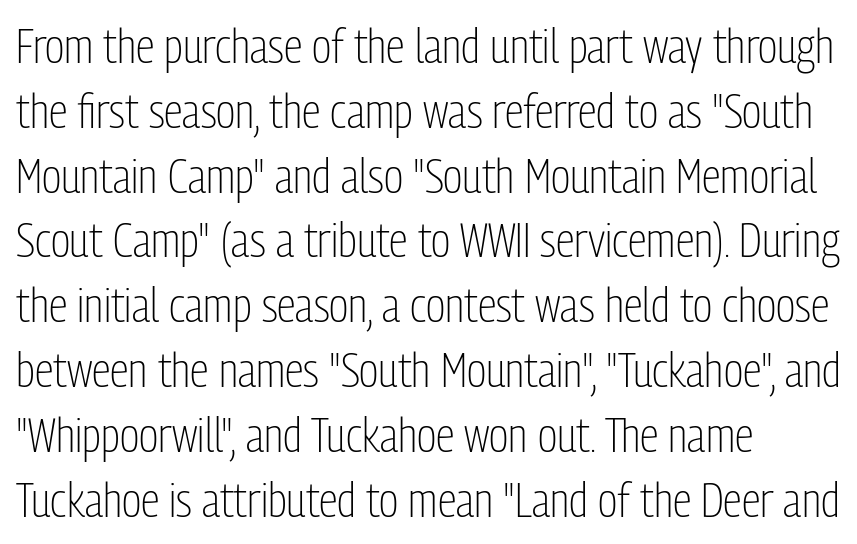
{"serif": "no", "italic": "no", "bold": "no", "weight": "light", "width": "condensed", "stroke_contrast": "low", "x_height": "medium", "monospaced": "no", "underline": "no", "align": "left", "line_spacing": "normal", "line_spacing_ratio": 1.35, "letter_spacing": "normal", "letter_spacing_em": 0.0, "glyph_px": 48}
